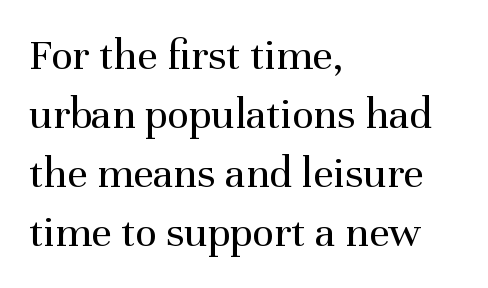
{"serif": "yes", "italic": "no", "bold": "no", "weight": "regular", "width": "normal", "stroke_contrast": "medium", "x_height": "medium", "monospaced": "no", "underline": "no", "align": "left", "line_spacing": "normal", "line_spacing_ratio": 1.31, "letter_spacing": "normal", "letter_spacing_em": 0.0, "glyph_px": 45}
